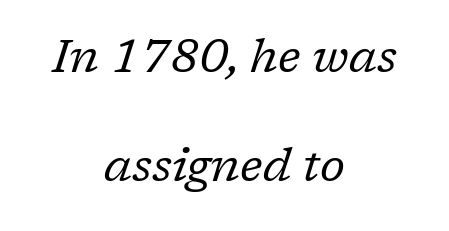
Q: Is the text bold? A: No.
Q: Is the text italic (slanted)? A: Yes, it leans right by about 17 degrees.
Q: Is the typeface a serif or a sans-serif typeface? A: Serif.
Q: Is the text underlined? A: No.
Q: How is the paragraph aligned? A: Centered.
Q: Is the spacing between letters normal or unusually wide? A: Normal.
Q: Is the spacing between lines tight, normal or loose? A: Loose.
Q: Width (condensed, normal, or wide)? A: Normal.
Q: Stroke contrast? A: Low.
Q: x-height? A: Medium.
Q: Monospaced? A: No.
